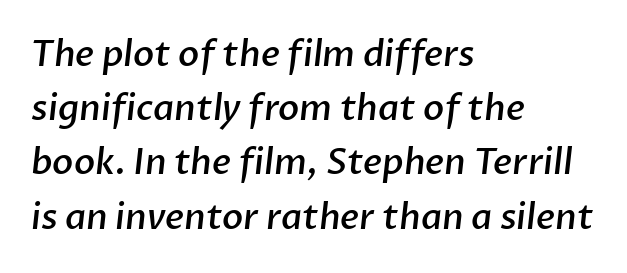
Q: Is the text bold? A: Semi-bold.
Q: Is the typeface a serif or a sans-serif typeface? A: Sans-serif.
Q: Is the text underlined? A: No.
Q: How is the paragraph aligned? A: Left-aligned.
Q: Is the spacing between letters normal or unusually wide? A: Normal.
Q: Is the spacing between lines tight, normal or loose? A: Normal.
Q: Width (condensed, normal, or wide)? A: Normal.
Q: Stroke contrast? A: Low.
Q: x-height? A: Medium.
Q: Monospaced? A: No.
